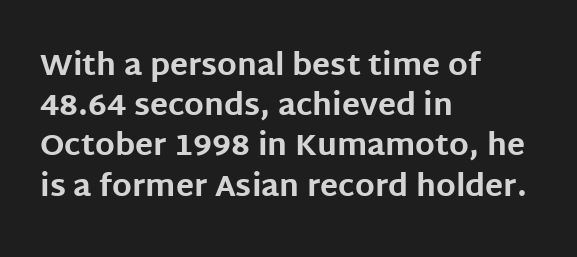
{"serif": "no", "italic": "no", "bold": "yes", "weight": "bold", "width": "normal", "stroke_contrast": "low", "x_height": "large", "monospaced": "no", "underline": "no", "align": "left", "line_spacing": "normal", "line_spacing_ratio": 1.34, "letter_spacing": "normal", "letter_spacing_em": 0.0, "glyph_px": 30}
